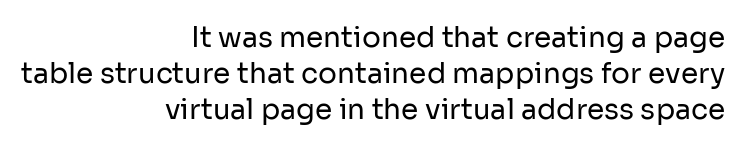
{"serif": "no", "italic": "no", "bold": "no", "weight": "regular", "width": "normal", "stroke_contrast": "low", "x_height": "medium", "monospaced": "no", "underline": "no", "align": "right", "line_spacing": "normal", "line_spacing_ratio": 1.28, "letter_spacing": "normal", "letter_spacing_em": 0.0, "glyph_px": 28}
